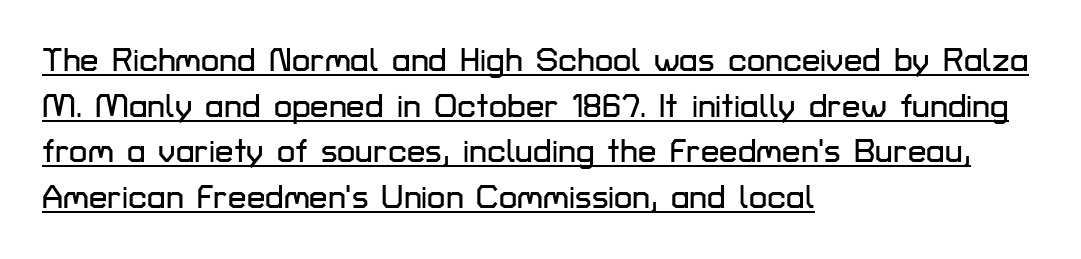
The lines sit at an ordinary, default distance from one another. All the whitespace from short lines collects on the right. The rendered words wear a rule along their underside. The passage shown is typed in a proportional face where columns would drift.
